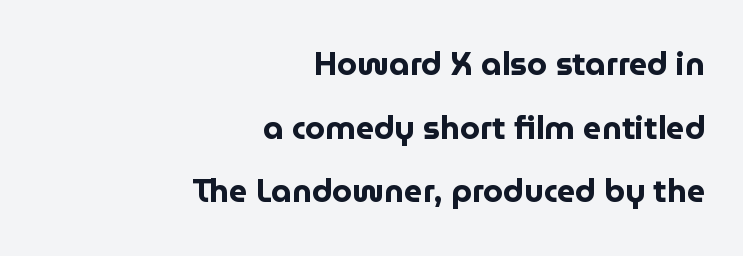
A typesetter would call this proportional, since set widths differ per character. One-word summary of the alignment: right. No extra tracking has been applied to these lines. The characters display no serif detailing; their extremities are plain. A roman cut, with each character standing at attention.
